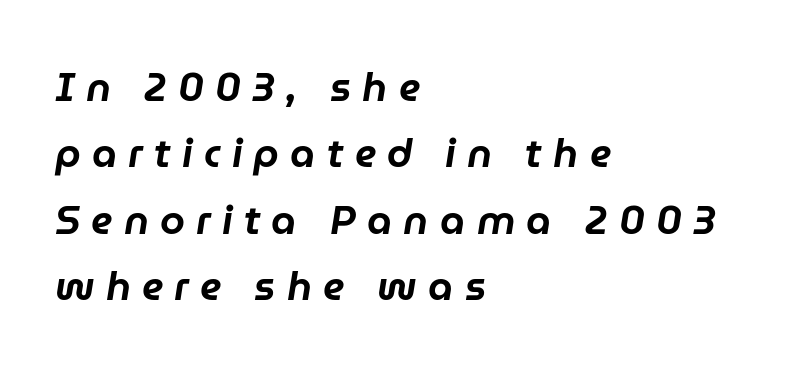
Inter-character spacing is expanded well beyond the font's built-in metrics. Think of a printed novel: that variable character pitch is what you see here. Visually the block forms a straight wall on the left and a jagged coastline on the right. The typography opts for an oblique posture over an upright one. Clear beneath every line of the passage.
